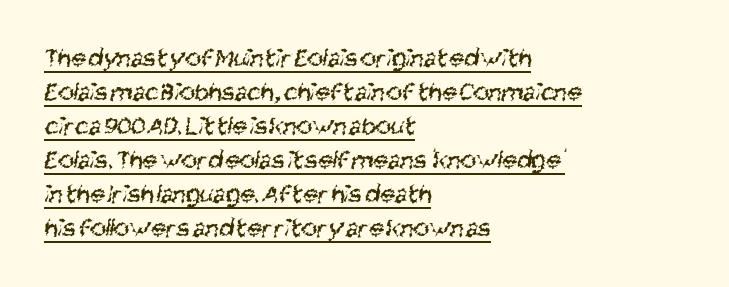
{"bold": "no", "underline": "yes", "align": "left", "line_spacing": "normal", "line_spacing_ratio": 1.26, "letter_spacing": "normal", "letter_spacing_em": 0.0, "glyph_px": 27}
